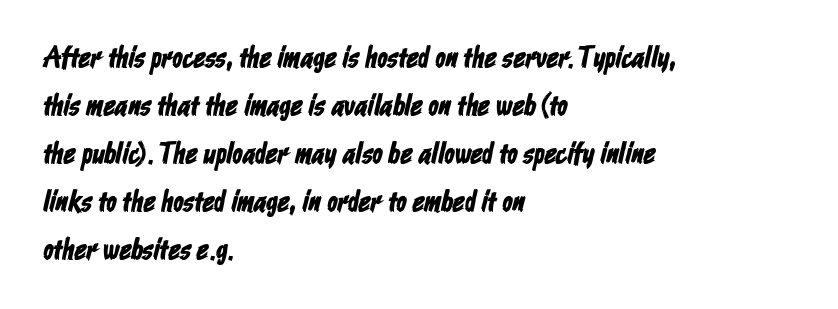
The image shows 30 px condensed sans-serif type; set left-aligned, normal line spacing (1.6x), normal letter spacing, not underlined; low stroke contrast and a medium x-height.
